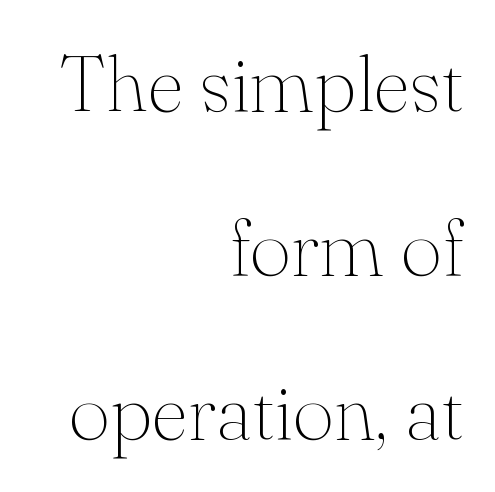
Q: Is the text bold? A: No.
Q: Is the text italic (slanted)? A: No, it is upright.
Q: Is the typeface a serif or a sans-serif typeface? A: Serif.
Q: Is the text underlined? A: No.
Q: How is the paragraph aligned? A: Right-aligned.
Q: Is the spacing between letters normal or unusually wide? A: Normal.
Q: Is the spacing between lines tight, normal or loose? A: Loose.
Q: Width (condensed, normal, or wide)? A: Normal.
Q: Stroke contrast? A: Medium.
Q: x-height? A: Small.
Q: Monospaced? A: No.
